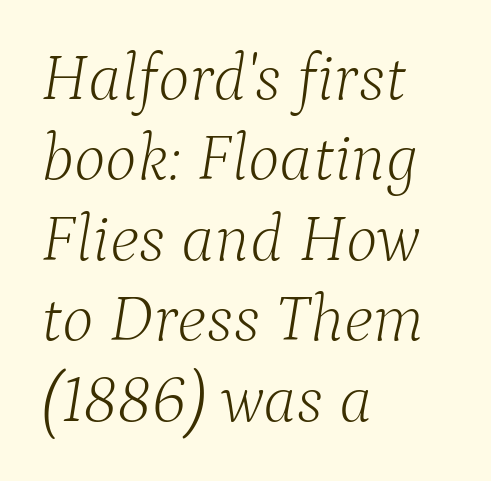
Q: Is the text bold? A: No.
Q: Is the text italic (slanted)? A: Yes, it leans right by about 9 degrees.
Q: Is the typeface a serif or a sans-serif typeface? A: Serif.
Q: Is the text underlined? A: No.
Q: How is the paragraph aligned? A: Left-aligned.
Q: Is the spacing between letters normal or unusually wide? A: Normal.
Q: Width (condensed, normal, or wide)? A: Normal.
Q: Stroke contrast? A: Low.
Q: x-height? A: Medium.
Q: Monospaced? A: No.
